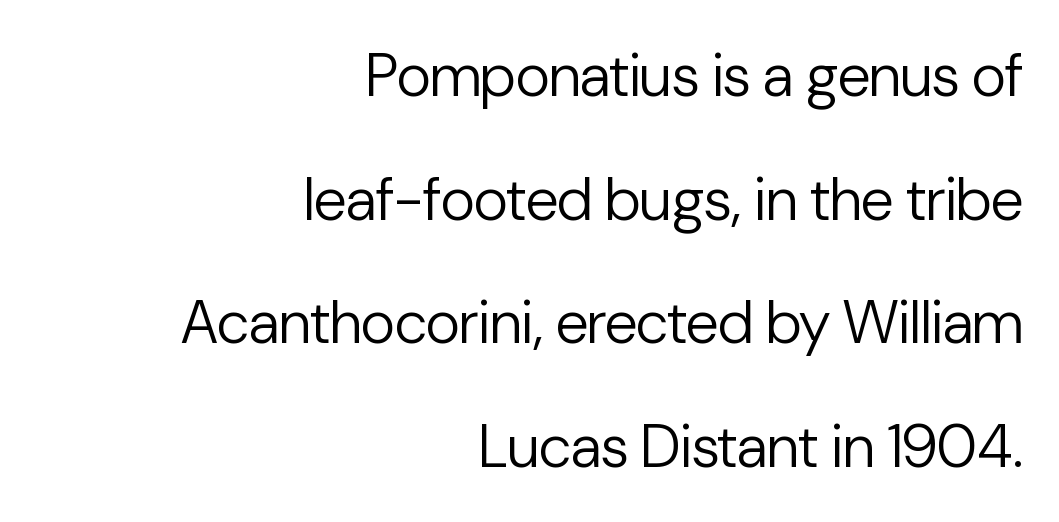
The image shows 60 px regular-weight sans-serif type, upright; set right-aligned, loose line spacing (2.06x), normal letter spacing, not underlined; low stroke contrast and a medium x-height.
